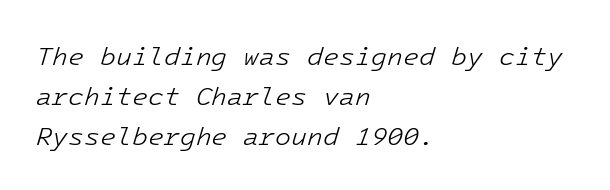
Does extra space separate the letters? No, they use regular spacing. The passage shown leans; its letterforms are oblique. The cut favours lightness, reaching ordinary text weight at its darkest. Evenly set lines give the paragraph a standard silhouette.
